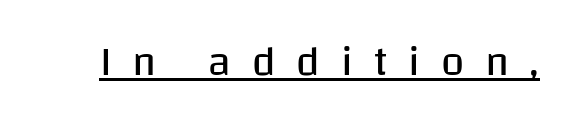
A light-to-regular cut is what we see here. You could not count columns in this text — the font is proportionally spaced. Letterform terminals end flat and unadorned throughout the passage. The lettering holds an erect, upright posture throughout. A continuous stroke trails under the words, as in a hyperlink. Between one letter and the next there's a generous, obvious gap.
